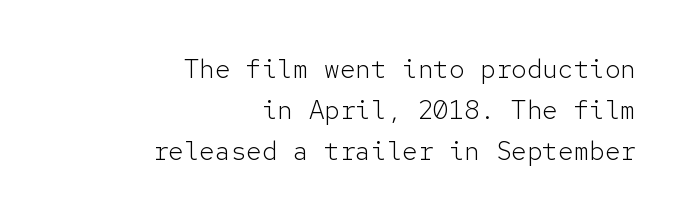
The gap between lines stays unmarked. When letters stand straight like this, we call the style roman or upright. Nothing heavy about these letters — not bold at all. Reading down the column, the eye jumps a familiar distance to each next line.
